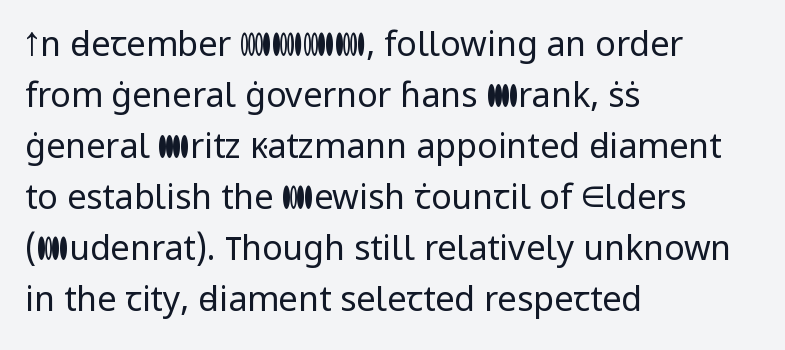
{"serif": "no", "italic": "no", "bold": "no", "weight": "regular", "width": "normal", "stroke_contrast": "low", "x_height": "medium", "monospaced": "no", "underline": "no", "align": "left", "line_spacing": "normal", "line_spacing_ratio": 1.5, "letter_spacing": "normal", "letter_spacing_em": 0.0, "glyph_px": 34}
